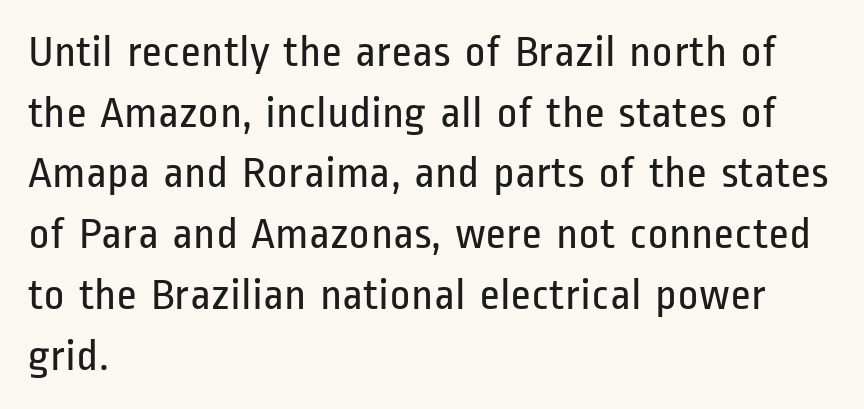
{"serif": "no", "italic": "no", "bold": "no", "weight": "regular", "width": "condensed", "stroke_contrast": "low", "x_height": "medium", "monospaced": "no", "underline": "no", "align": "left", "line_spacing": "normal", "line_spacing_ratio": 1.35, "letter_spacing": "normal", "letter_spacing_em": 0.0, "glyph_px": 45}
